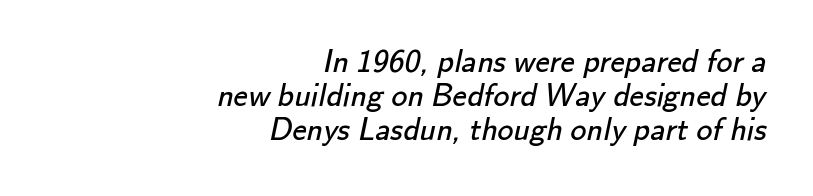
Q: Is the text bold? A: No.
Q: Is the typeface a serif or a sans-serif typeface? A: Sans-serif.
Q: Is the text underlined? A: No.
Q: How is the paragraph aligned? A: Right-aligned.
Q: Is the spacing between letters normal or unusually wide? A: Normal.
Q: Is the spacing between lines tight, normal or loose? A: Tight.
Q: Width (condensed, normal, or wide)? A: Normal.
Q: Stroke contrast? A: Low.
Q: x-height? A: Small.
Q: Monospaced? A: No.
